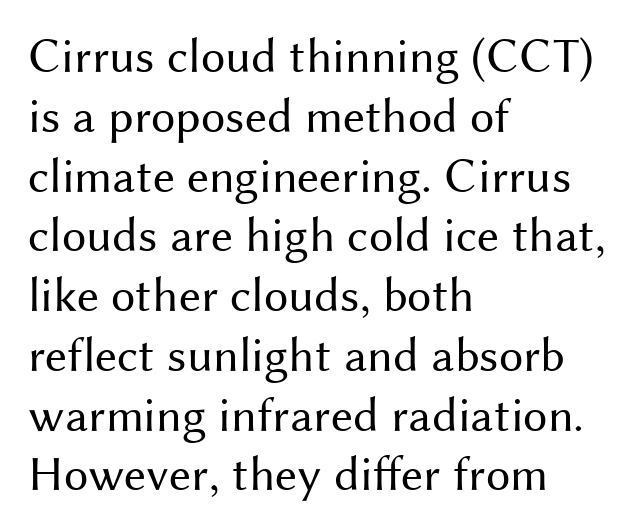
{"serif": "no", "italic": "no", "bold": "no", "weight": "regular", "width": "normal", "stroke_contrast": "medium", "x_height": "medium", "monospaced": "no", "underline": "no", "align": "left", "line_spacing_ratio": 1.22, "letter_spacing": "normal", "letter_spacing_em": 0.0, "glyph_px": 49}
